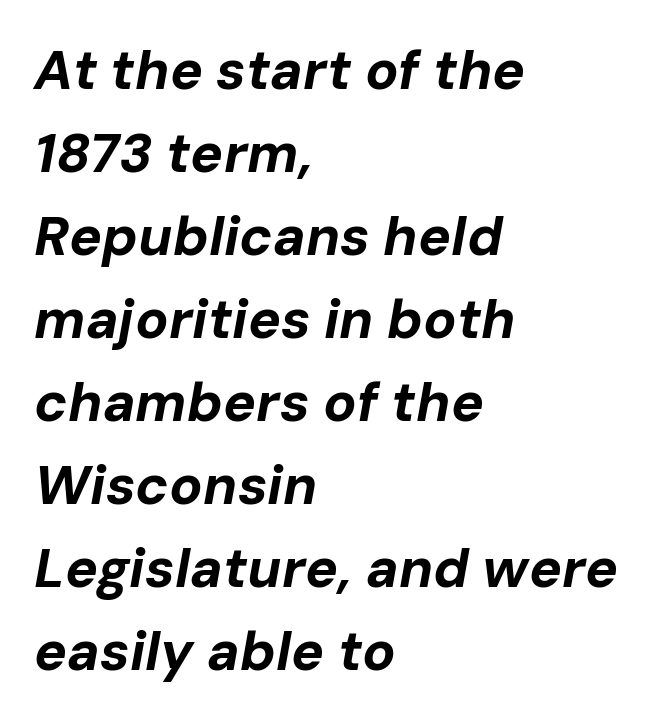
{"italic": "yes", "lean": "right", "slant_degrees": 10, "bold": "yes", "weight": "bold", "width": "normal", "stroke_contrast": "low", "x_height": "medium", "monospaced": "no", "underline": "no", "align": "left", "line_spacing": "normal", "line_spacing_ratio": 1.51, "letter_spacing": "normal", "letter_spacing_em": 0.0, "glyph_px": 55}
